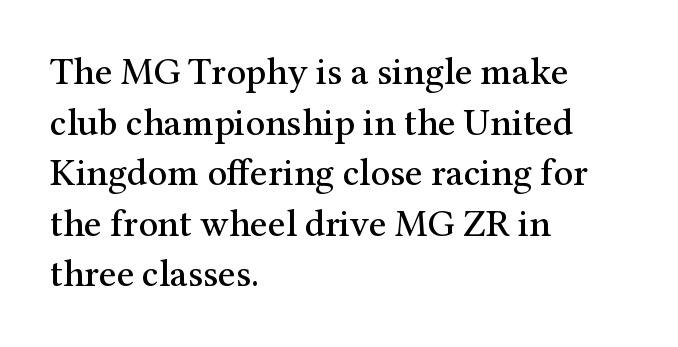
Q: Is the text italic (slanted)? A: No, it is upright.
Q: Is the typeface a serif or a sans-serif typeface? A: Serif.
Q: Is the text underlined? A: No.
Q: How is the paragraph aligned? A: Left-aligned.
Q: Is the spacing between letters normal or unusually wide? A: Normal.
Q: Is the spacing between lines tight, normal or loose? A: Normal.
Q: Width (condensed, normal, or wide)? A: Normal.
Q: Stroke contrast? A: Medium.
Q: x-height? A: Medium.
Q: Monospaced? A: No.
